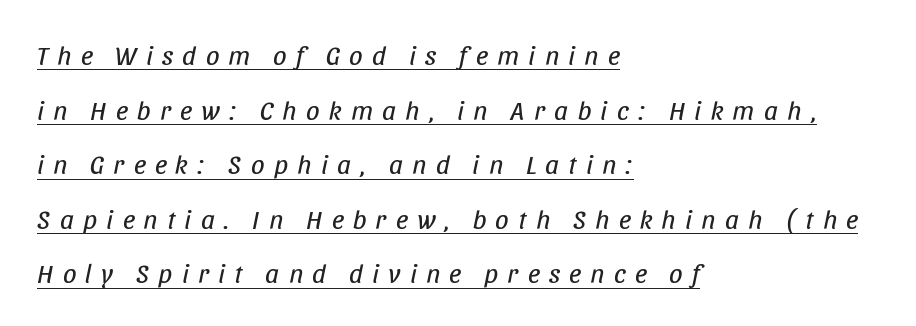
{"italic": "yes", "lean": "right", "slant_degrees": 11, "bold": "no", "underline": "yes", "align": "left", "line_spacing": "loose", "line_spacing_ratio": 2.02, "letter_spacing": "wide", "letter_spacing_em": 0.34, "glyph_px": 27}
